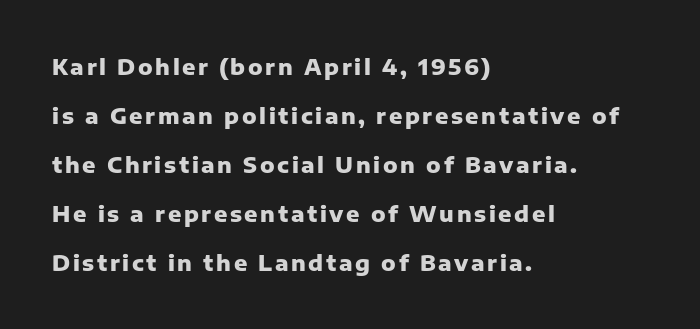
{"italic": "no", "bold": "yes", "underline": "no", "align": "left", "line_spacing": "loose", "line_spacing_ratio": 2.23, "glyph_px": 22}
